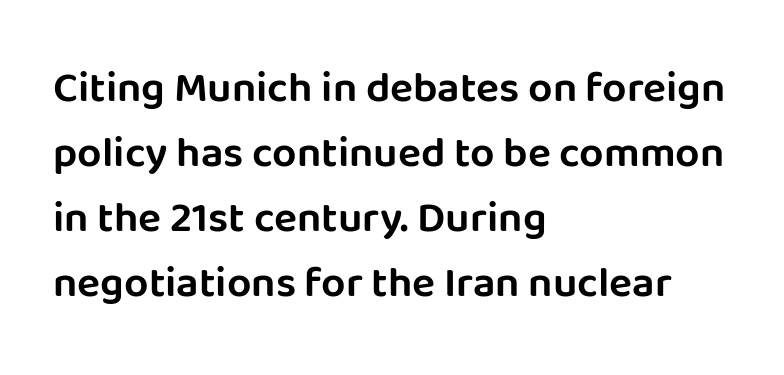
The rag falls on the right side of this text block. These lines were composed using upright roman letters. Each letter keeps its own natural width here, so spacing adapts to shape. Words appear dense and cohesive because spacing is normal. Each letter's strokes conclude bluntly, with no projecting serifs. Quick note: underline off.
